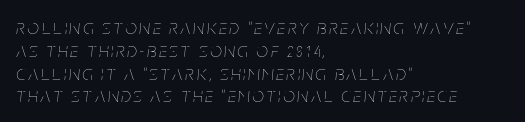
Bare-footed words on every line. Which margin do the lines hug? The left one — the right edge is uneven. Cramped leading. These lines were composed using italics. Stroke mass is kept to a normal reading level or below.
